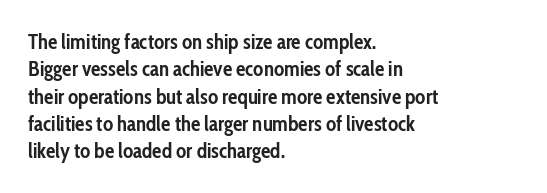
Q: Is the text bold? A: Yes.
Q: Is the text italic (slanted)? A: No, it is upright.
Q: Is the text underlined? A: No.
Q: How is the paragraph aligned? A: Left-aligned.
Q: Is the spacing between letters normal or unusually wide? A: Normal.
Q: Is the spacing between lines tight, normal or loose? A: Normal.
